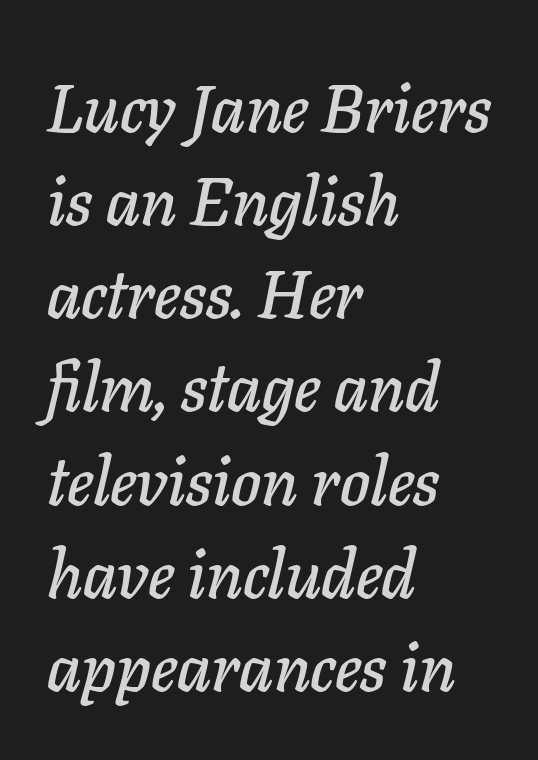
Q: Is the text italic (slanted)? A: Yes, it leans right by about 11 degrees.
Q: Is the text underlined? A: No.
Q: How is the paragraph aligned? A: Left-aligned.
Q: Is the spacing between letters normal or unusually wide? A: Normal.
Q: Is the spacing between lines tight, normal or loose? A: Normal.
Q: Width (condensed, normal, or wide)? A: Normal.
Q: Stroke contrast? A: Low.
Q: x-height? A: Medium.
Q: Monospaced? A: No.
